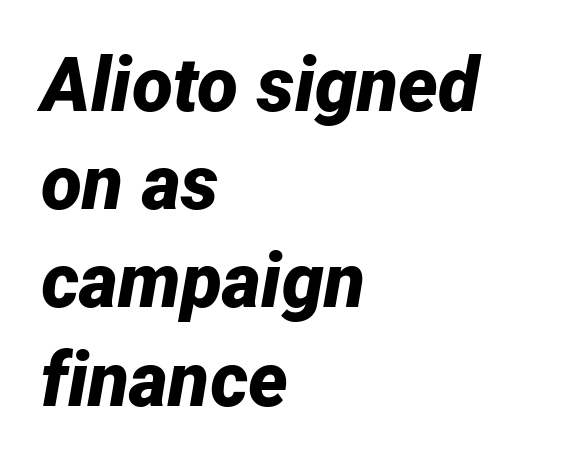
The image shows 75 px bold type, italic (leaning right); set left-aligned, normal line spacing (1.31x), normal letter spacing, not underlined; low stroke contrast and a medium x-height.
